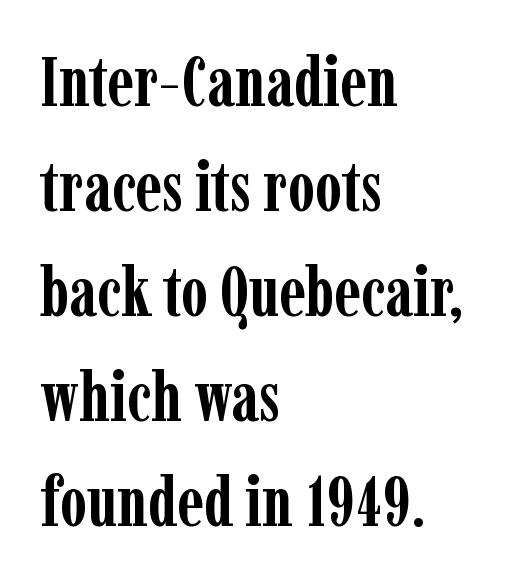
{"serif": "yes", "italic": "no", "bold": "yes", "weight": "semibold", "width": "condensed", "stroke_contrast": "low", "x_height": "medium", "monospaced": "no", "underline": "no", "align": "left", "line_spacing": "normal", "line_spacing_ratio": 1.52, "letter_spacing": "normal", "letter_spacing_em": 0.0, "glyph_px": 69}
